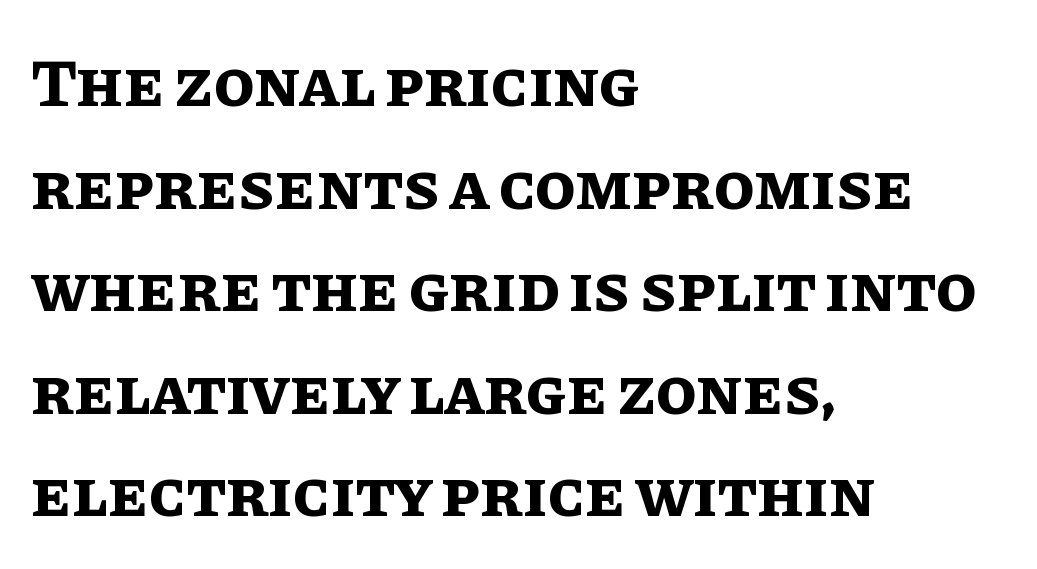
{"italic": "no", "bold": "yes", "weight": "bold", "width": "normal", "stroke_contrast": "low", "x_height": "large", "monospaced": "no", "underline": "no", "align": "left", "line_spacing": "normal", "line_spacing_ratio": 1.53, "letter_spacing": "normal", "letter_spacing_em": 0.0, "glyph_px": 67}
